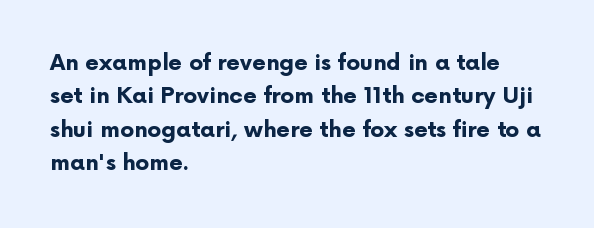
{"italic": "no", "bold": "yes", "underline": "no", "align": "left", "line_spacing": "normal", "line_spacing_ratio": 1.52, "letter_spacing": "normal", "letter_spacing_em": 0.0, "glyph_px": 22}
